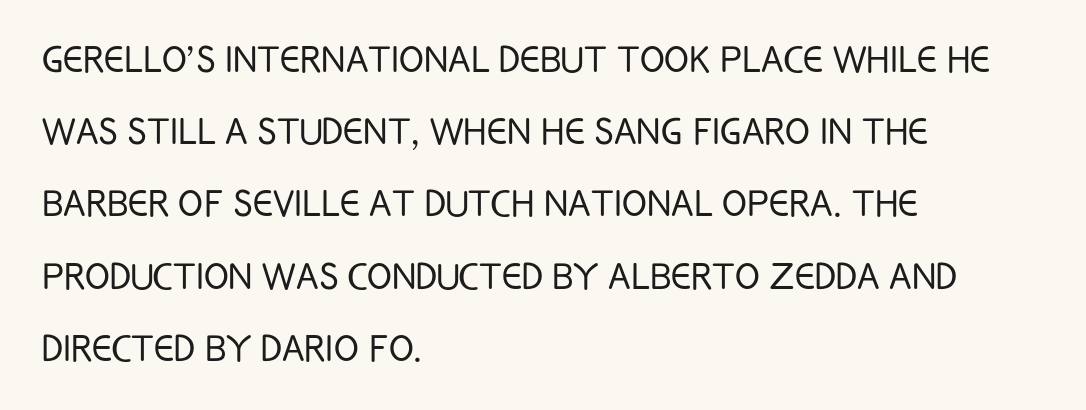
Observe the ordinary spacing: letters are neighbours, not strangers. If you drew a ruler down the left edge, every line would touch it. Type without underlining. I'd call this a sans setting — the letters go barefoot. A normal amount of white space separates one row of letters from the next. Posture: vertical.
